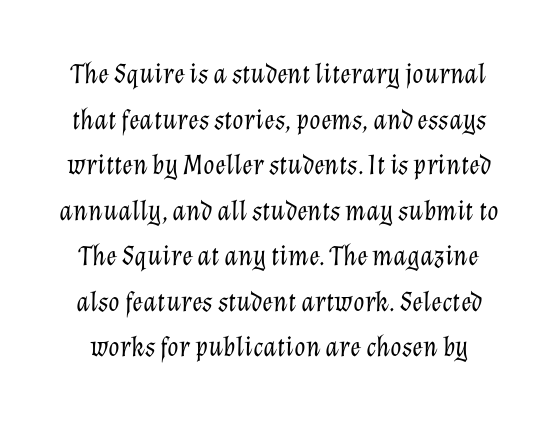
In terms of letterspacing, this is plain default setting. The baseline area is clear. Weight: not bold — regular or lighter. It's the slanting kind of type.
